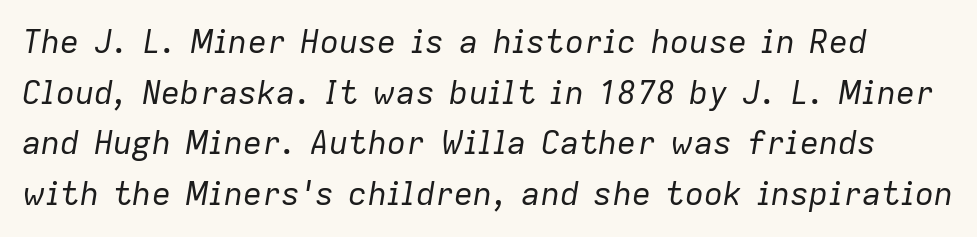
These lines are rendered in a variable-pitch font. Line spacing here is normal. The lettering tilts uniformly, giving the passage an italic look. You could call the tracking neutral — neither tight nor loose. Words float on clear page, feet unadorned.
